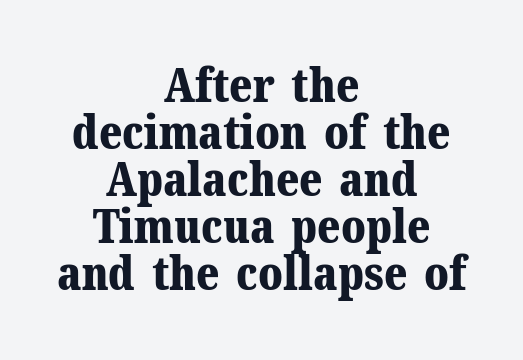
{"serif": "yes", "italic": "no", "bold": "yes", "weight": "bold", "width": "normal", "stroke_contrast": "medium", "x_height": "medium", "monospaced": "no", "underline": "no", "align": "center", "line_spacing": "tight", "line_spacing_ratio": 1.0, "letter_spacing": "normal", "letter_spacing_em": 0.0, "glyph_px": 47}
